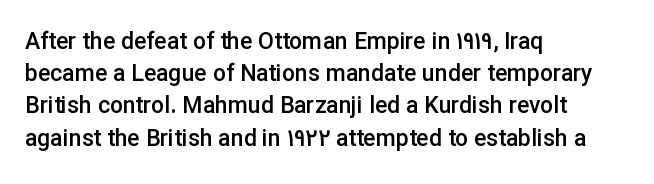
Q: Is the text bold? A: Semi-bold.
Q: Is the text italic (slanted)? A: No, it is upright.
Q: Is the text underlined? A: No.
Q: How is the paragraph aligned? A: Left-aligned.
Q: Is the spacing between letters normal or unusually wide? A: Normal.
Q: Is the spacing between lines tight, normal or loose? A: Normal.
